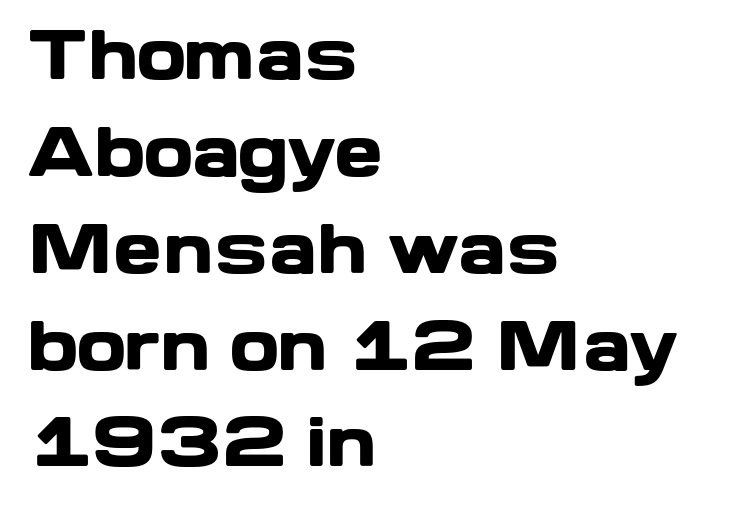
The image shows 65 px heavy, wide sans-serif type, upright; set left-aligned, normal line spacing (1.49x), normal letter spacing, not underlined; low stroke contrast and a medium x-height.
